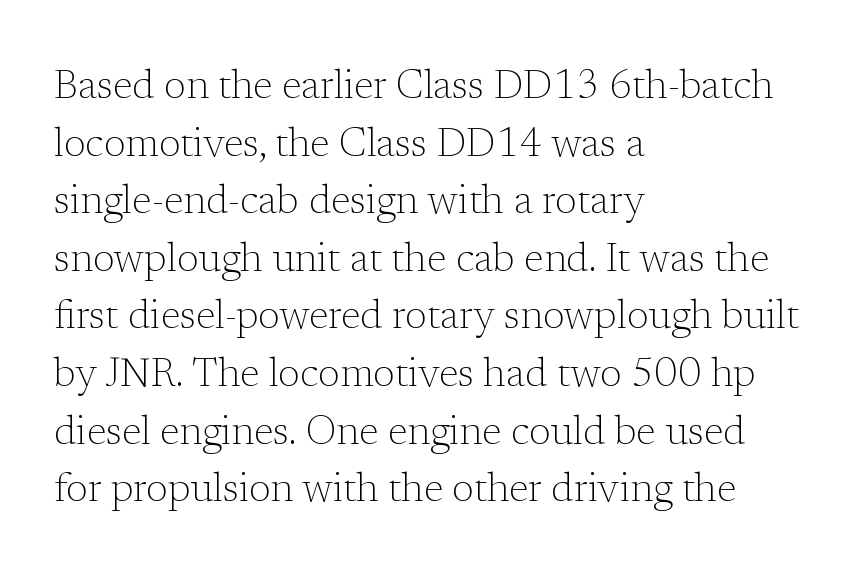
Q: Is the text bold? A: No.
Q: Is the text italic (slanted)? A: No, it is upright.
Q: Is the typeface a serif or a sans-serif typeface? A: Serif.
Q: Is the text underlined? A: No.
Q: How is the paragraph aligned? A: Left-aligned.
Q: Is the spacing between letters normal or unusually wide? A: Normal.
Q: Is the spacing between lines tight, normal or loose? A: Normal.
Q: Width (condensed, normal, or wide)? A: Normal.
Q: Stroke contrast? A: Low.
Q: x-height? A: Medium.
Q: Monospaced? A: No.
